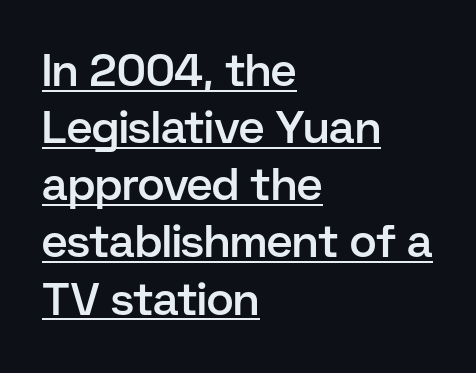
Q: Is the text bold? A: Semi-bold.
Q: Is the text italic (slanted)? A: No, it is upright.
Q: Is the typeface a serif or a sans-serif typeface? A: Sans-serif.
Q: Is the text underlined? A: Yes.
Q: How is the paragraph aligned? A: Left-aligned.
Q: Is the spacing between letters normal or unusually wide? A: Normal.
Q: Is the spacing between lines tight, normal or loose? A: Normal.
Q: Width (condensed, normal, or wide)? A: Normal.
Q: Stroke contrast? A: Low.
Q: x-height? A: Medium.
Q: Monospaced? A: No.
